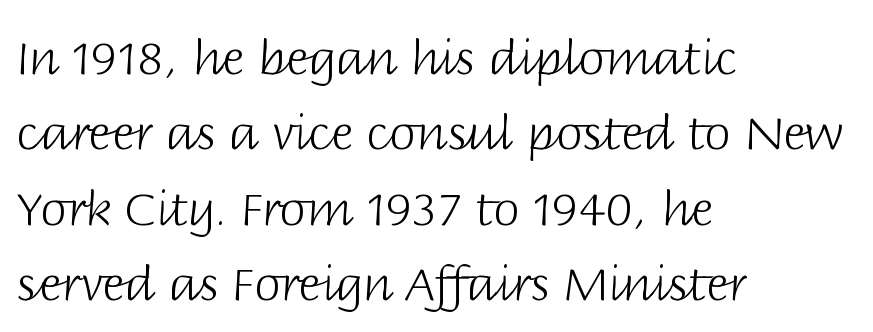
{"serif": "no", "italic": "no", "bold": "no", "weight": "light", "width": "normal", "stroke_contrast": "low", "x_height": "large", "monospaced": "no", "underline": "no", "align": "left", "line_spacing": "normal", "line_spacing_ratio": 1.57, "letter_spacing": "normal", "letter_spacing_em": 0.0, "glyph_px": 48}
